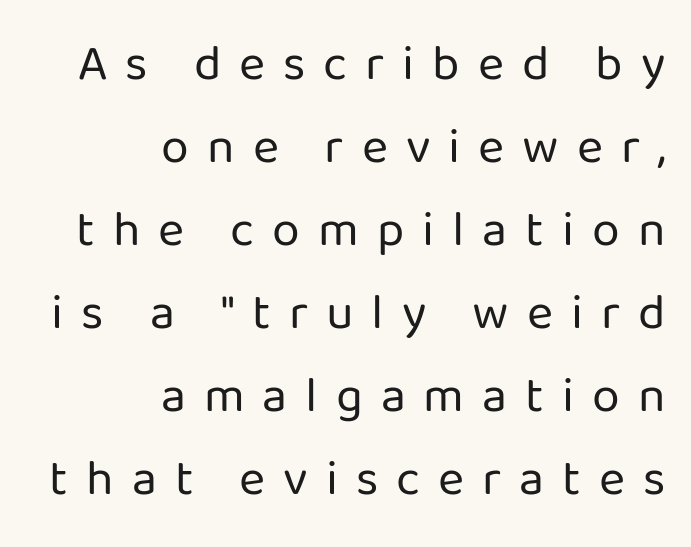
The image shows 50 px regular-weight sans-serif type, upright; set right-aligned, normal line spacing (1.66x), unusually wide letter spacing (+0.36 em), not underlined; low stroke contrast and a medium x-height.
